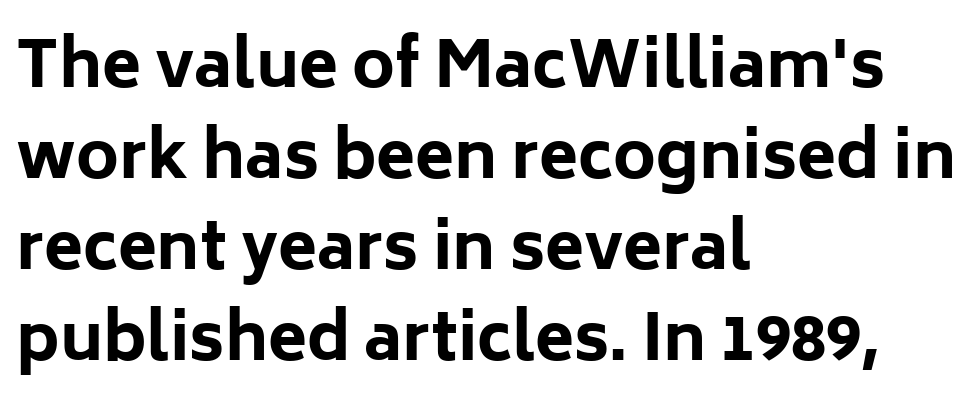
{"serif": "no", "italic": "no", "bold": "yes", "weight": "bold", "width": "normal", "stroke_contrast": "low", "x_height": "medium", "monospaced": "no", "underline": "no", "align": "left", "line_spacing": "normal", "line_spacing_ratio": 1.42, "letter_spacing": "normal", "letter_spacing_em": 0.0, "glyph_px": 64}
